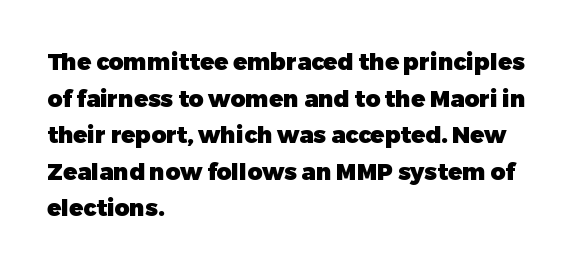
Visually the block forms a straight wall on the left and a jagged coastline on the right. The letters are bold, with thick, heavy strokes. The gap between lines stays unmarked. This sample keeps an unexceptional amount of space between lines. The horizontal fit of the characters is conventional and even. Vertical strokes here are truly vertical.
